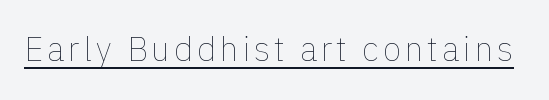
Q: Is the text bold? A: No.
Q: Is the text italic (slanted)? A: No, it is upright.
Q: Is the text underlined? A: Yes.
Q: Width (condensed, normal, or wide)? A: Normal.
Q: Stroke contrast? A: Low.
Q: x-height? A: Medium.
Q: Monospaced? A: No.
